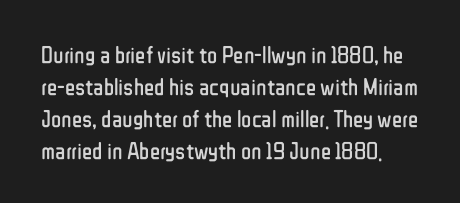
Each stroke keeps to a modest, everyday thickness or less. The lettering stays uniformly vertical, giving the passage a roman look. Vertically, the passage feels balanced, rows spaced as you'd expect. Only glyphs here, with clear space below each row. The line texture is even and compact thanks to regular tracking.
